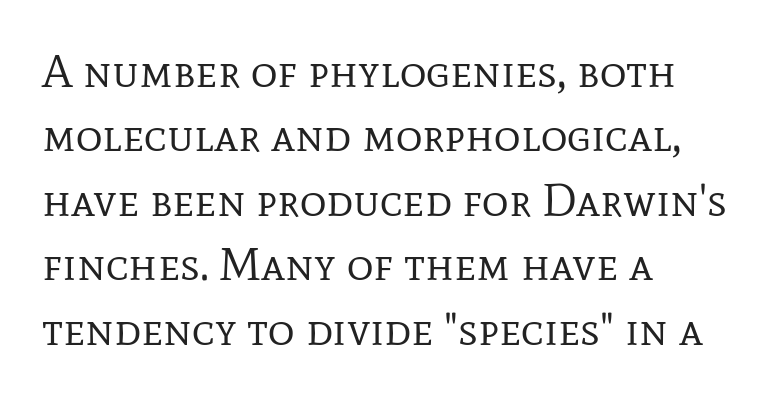
{"serif": "yes", "italic": "no", "bold": "no", "weight": "regular", "width": "normal", "stroke_contrast": "low", "x_height": "medium", "monospaced": "no", "underline": "no", "align": "left", "line_spacing": "normal", "line_spacing_ratio": 1.4, "letter_spacing": "normal", "letter_spacing_em": 0.0, "glyph_px": 46}
